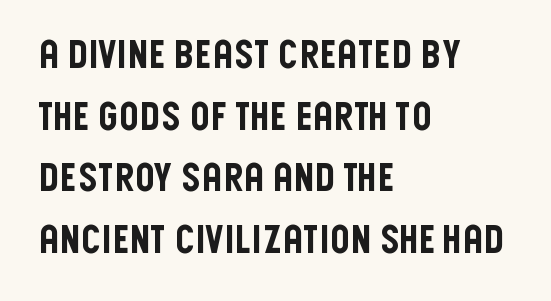
{"serif": "no", "italic": "no", "width": "condensed", "stroke_contrast": "low", "x_height": "large", "monospaced": "no", "underline": "no", "align": "left", "line_spacing": "normal", "line_spacing_ratio": 1.58, "letter_spacing": "normal", "letter_spacing_em": 0.0, "glyph_px": 39}
